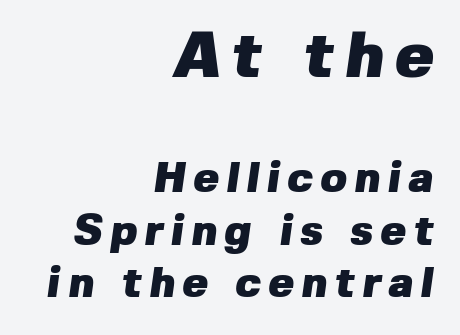
The image shows 65 px heavy sans-serif type; set right-aligned, line spacing 1.22x, not underlined; the first (top) block is 1.51x larger; low stroke contrast and a medium x-height.
